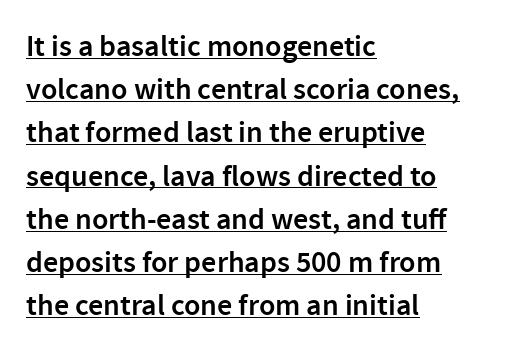
The image shows 30 px semibold sans-serif type, upright; set left-aligned, normal line spacing (1.44x), normal letter spacing, underlined; a medium x-height.
